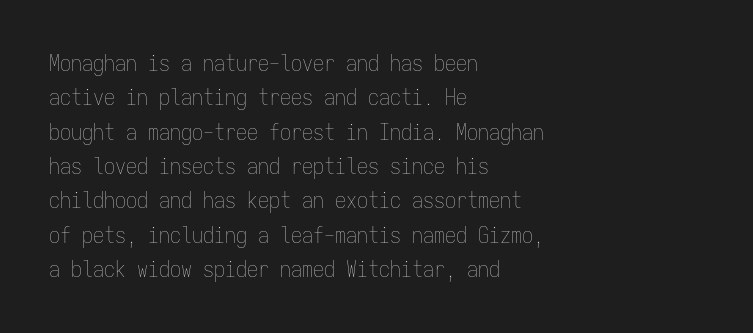
{"italic": "no", "bold": "no", "underline": "no", "align": "left", "line_spacing": "normal", "line_spacing_ratio": 1.56, "letter_spacing": "normal", "letter_spacing_em": 0.0, "glyph_px": 22}
